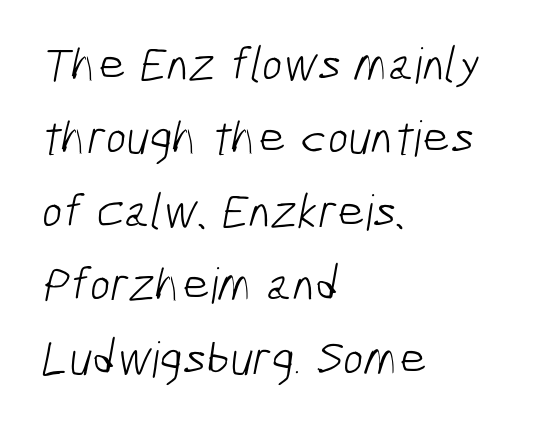
Q: Is the text bold? A: No.
Q: Is the typeface a serif or a sans-serif typeface? A: Sans-serif.
Q: Is the text underlined? A: No.
Q: How is the paragraph aligned? A: Left-aligned.
Q: Is the spacing between letters normal or unusually wide? A: Normal.
Q: Is the spacing between lines tight, normal or loose? A: Normal.
Q: Width (condensed, normal, or wide)? A: Condensed.
Q: Stroke contrast? A: Low.
Q: x-height? A: Medium.
Q: Monospaced? A: No.
